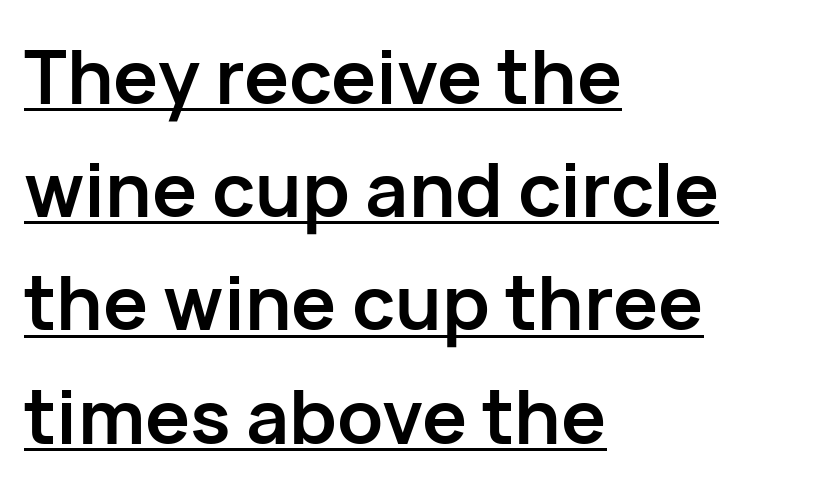
Q: Is the text bold? A: Yes.
Q: Is the text italic (slanted)? A: No, it is upright.
Q: Is the typeface a serif or a sans-serif typeface? A: Sans-serif.
Q: Is the text underlined? A: Yes.
Q: How is the paragraph aligned? A: Left-aligned.
Q: Is the spacing between letters normal or unusually wide? A: Normal.
Q: Is the spacing between lines tight, normal or loose? A: Normal.
Q: Width (condensed, normal, or wide)? A: Normal.
Q: Stroke contrast? A: Low.
Q: x-height? A: Medium.
Q: Monospaced? A: No.
